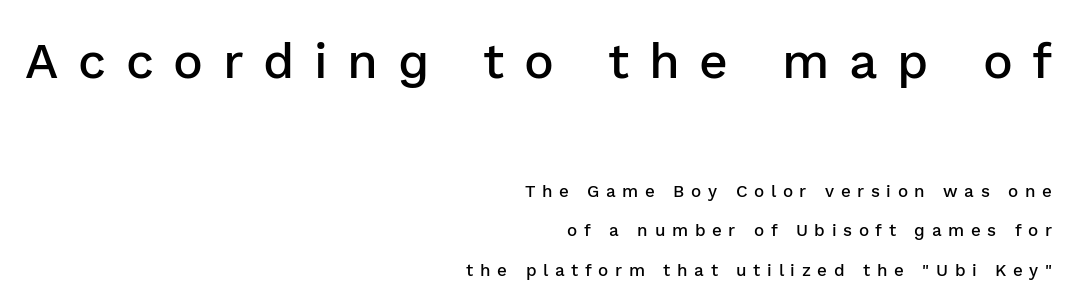
Short and long lines alike share a common ending point at right. The letters advance in unequal steps, a hallmark of proportional type. The designer dialed line spacing up above the default. I'd call this a sans setting — the letters go barefoot.
